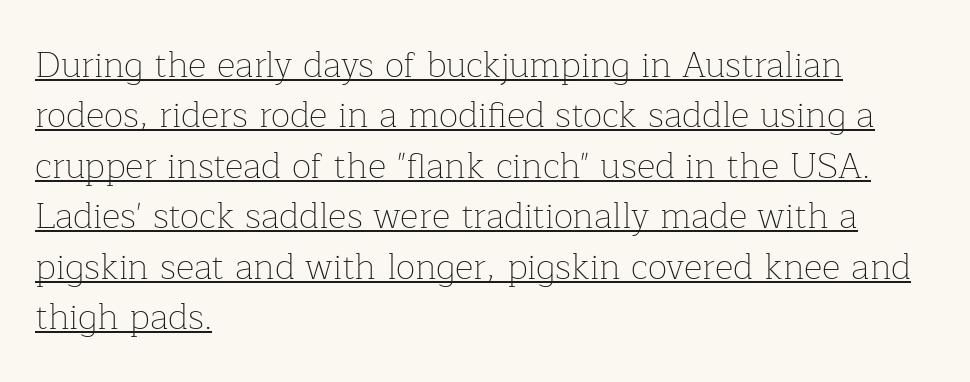
The image shows 36 px thin serif type, upright; set left-aligned, normal line spacing (1.4x), normal letter spacing, underlined; low stroke contrast and a medium x-height.
